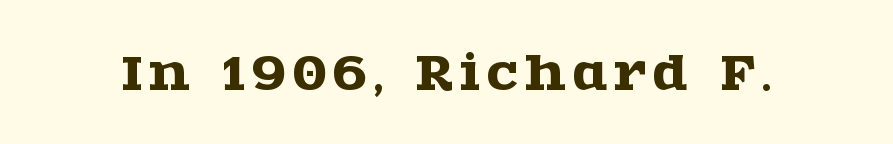
The image shows 46 px wide serif type, upright; set not underlined; a large x-height.
